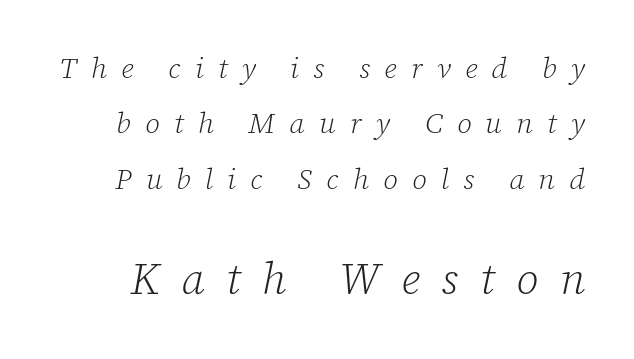
Summary of vertical rhythm: relaxed, with wide interline spacing. The weight tops out at a normal text grade. Spacing verdict: proportional, widths tailored to each character. Letter spacing: wide.
